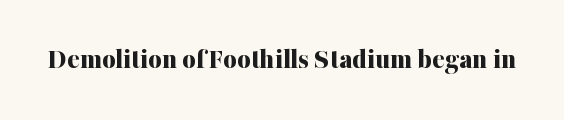
{"serif": "yes", "italic": "no", "bold": "yes", "weight": "bold", "width": "normal", "stroke_contrast": "medium", "x_height": "medium", "monospaced": "no", "underline": "no", "letter_spacing": "normal", "letter_spacing_em": 0.0, "glyph_px": 29}
